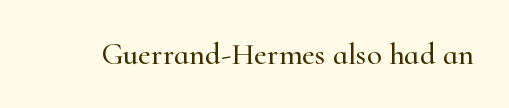
The image shows 31 px serif type, upright; set normal letter spacing, not underlined; high stroke contrast and a small x-height.
